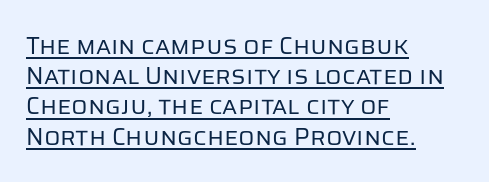
The image shows 24 px text type, upright; set left-aligned, normal line spacing (1.26x), normal letter spacing, underlined.
